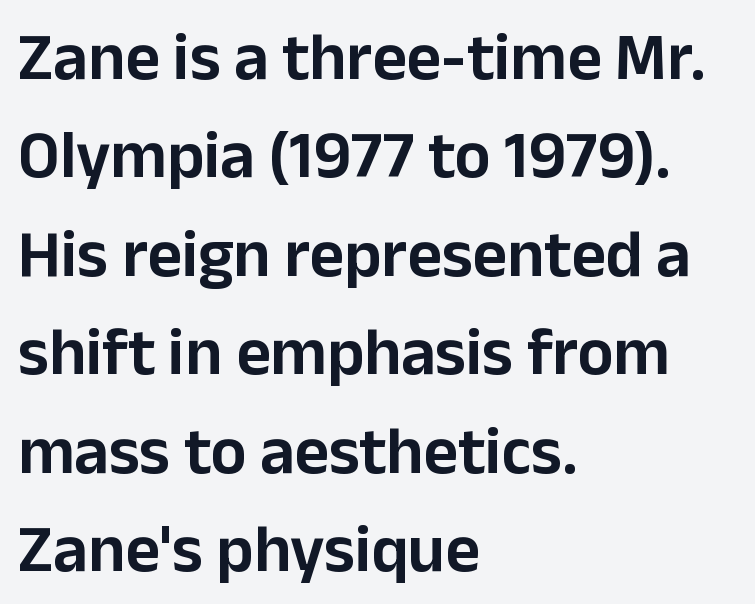
The lettering stays uniformly vertical, giving the passage a roman look. No extra tracking has been applied to these lines. The paragraph shown leans on its left margin. The passage shown is typeset with a sans-serif family. The designer left line spacing at the default.
